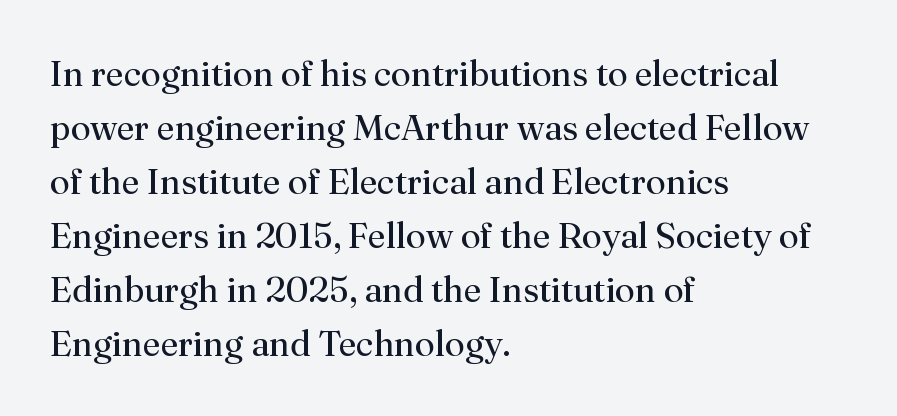
The image shows 36 px regular-weight serif type, upright; set left-aligned, normal line spacing (1.5x), normal letter spacing, not underlined; medium stroke contrast and a small x-height.
